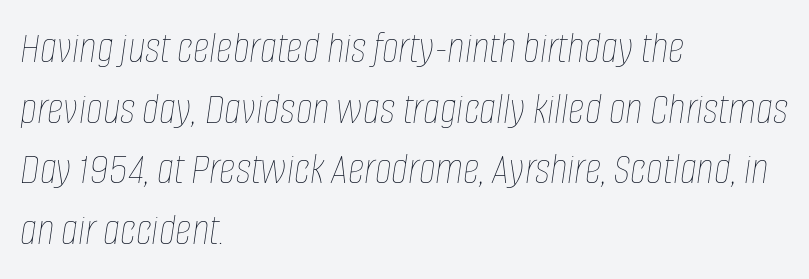
Caption: multi-line text, flush left, ragged right. The font's italic variant was chosen for this text. Check under the words: just untouched page. Evenly set lines give the paragraph a standard silhouette. These lines keep a tight, regular rhythm from letter to letter.
